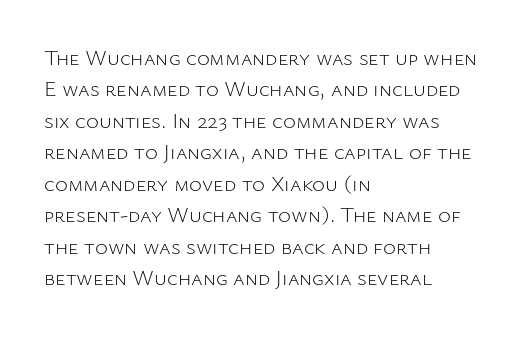
The image shows 22 px text type, upright; set left-aligned, normal line spacing (1.43x), normal letter spacing, not underlined.
